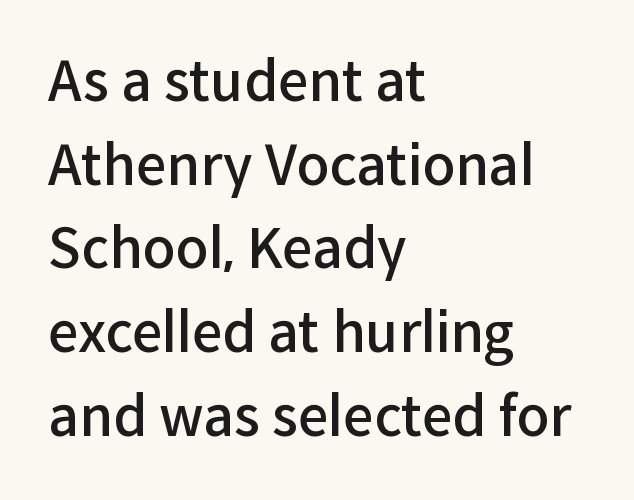
{"serif": "no", "italic": "no", "bold": "semi", "weight": "semibold", "width": "normal", "stroke_contrast": "low", "x_height": "medium", "monospaced": "no", "underline": "no", "align": "left", "line_spacing": "normal", "line_spacing_ratio": 1.55, "letter_spacing": "normal", "letter_spacing_em": 0.0, "glyph_px": 54}
